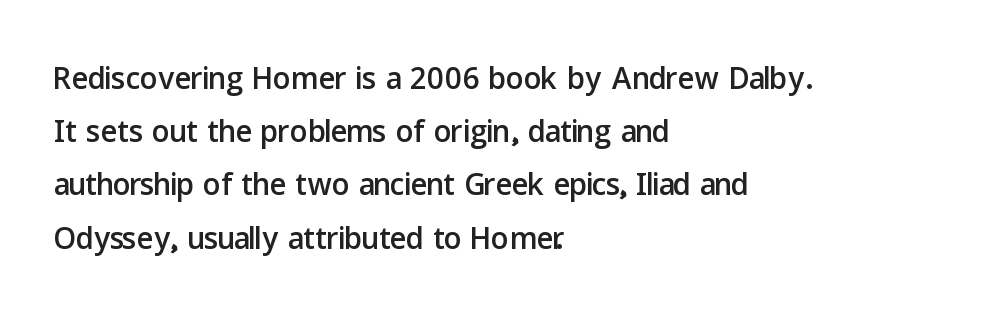
Just letters on the line, the space beneath them empty. The face used here is proportionally spaced, like ordinary book or web type. Tall strokes in this sample are plumb rather than angled. Tracking value appears to be zero — textbook default spacing. Note: no serifs on the glyphs.
